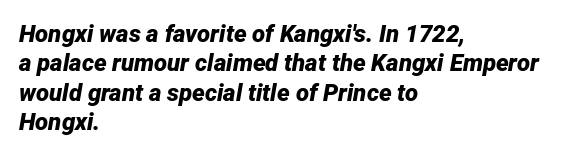
The image shows 24 px bold type, italic (leaning right); set left-aligned, line spacing 1.22x, normal letter spacing, not underlined.
